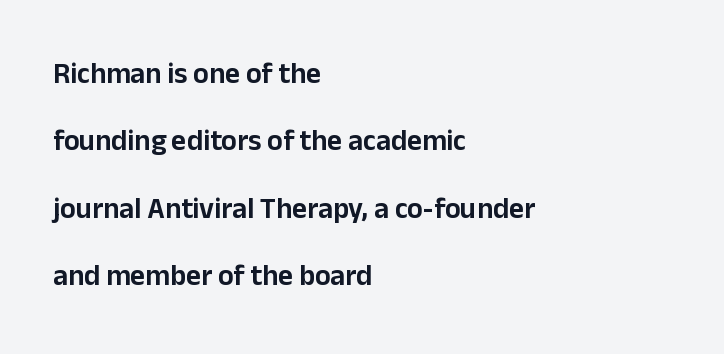
Q: Is the text italic (slanted)? A: No, it is upright.
Q: Is the typeface a serif or a sans-serif typeface? A: Sans-serif.
Q: Is the text underlined? A: No.
Q: How is the paragraph aligned? A: Left-aligned.
Q: Is the spacing between letters normal or unusually wide? A: Normal.
Q: Is the spacing between lines tight, normal or loose? A: Loose.
Q: Width (condensed, normal, or wide)? A: Normal.
Q: Stroke contrast? A: Low.
Q: x-height? A: Medium.
Q: Monospaced? A: No.
